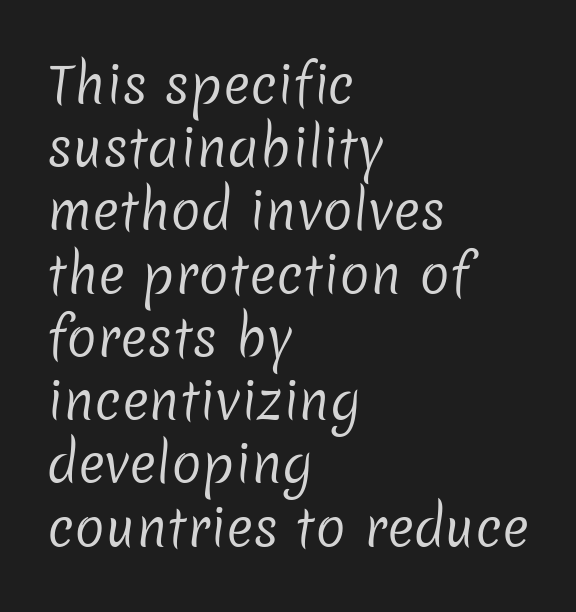
The image shows 51 px regular-weight sans-serif type; set left-aligned, line spacing 1.24x, normal letter spacing, not underlined; low stroke contrast and a medium x-height.
